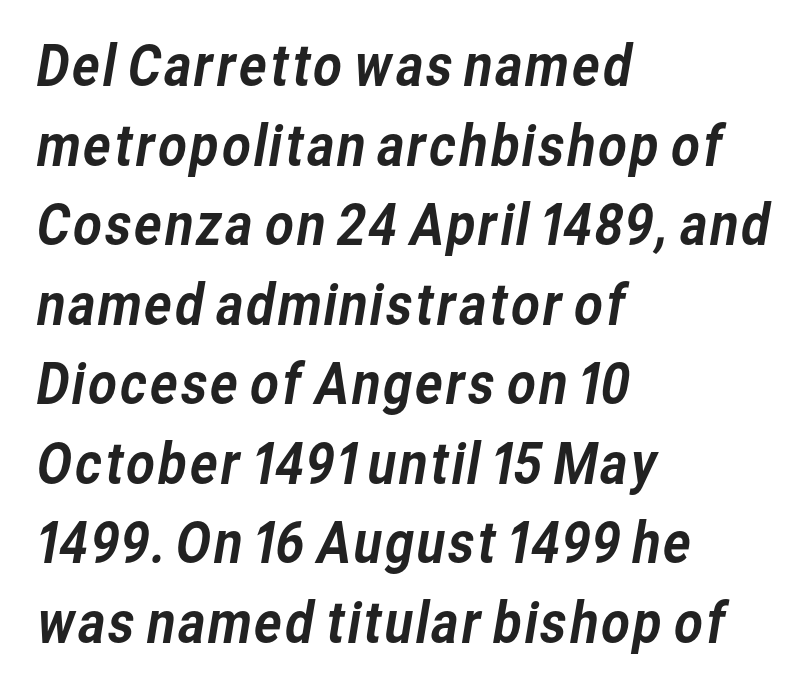
{"serif": "no", "width": "normal", "stroke_contrast": "low", "x_height": "medium", "monospaced": "no", "underline": "no", "align": "left", "line_spacing": "normal", "line_spacing_ratio": 1.42, "letter_spacing": "normal", "letter_spacing_em": 0.0, "glyph_px": 56}
